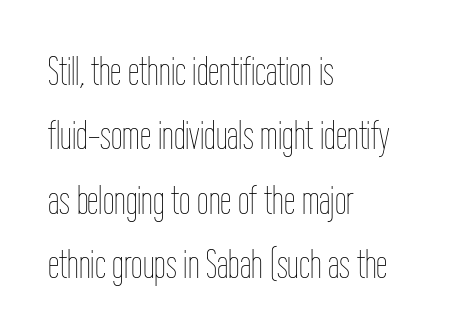
Q: Is the text bold? A: No.
Q: Is the text italic (slanted)? A: No, it is upright.
Q: Is the text underlined? A: No.
Q: How is the paragraph aligned? A: Left-aligned.
Q: Is the spacing between letters normal or unusually wide? A: Normal.
Q: Is the spacing between lines tight, normal or loose? A: Normal.
Q: Width (condensed, normal, or wide)? A: Condensed.
Q: Stroke contrast? A: Low.
Q: x-height? A: Medium.
Q: Monospaced? A: No.
